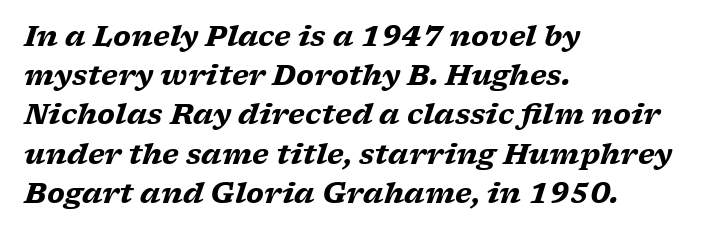
Q: Is the text bold? A: Yes.
Q: Is the text italic (slanted)? A: Yes, it leans right by about 17 degrees.
Q: Is the typeface a serif or a sans-serif typeface? A: Serif.
Q: Is the text underlined? A: No.
Q: How is the paragraph aligned? A: Left-aligned.
Q: Is the spacing between letters normal or unusually wide? A: Normal.
Q: Is the spacing between lines tight, normal or loose? A: Normal.
Q: Width (condensed, normal, or wide)? A: Wide.
Q: Stroke contrast? A: Low.
Q: x-height? A: Medium.
Q: Monospaced? A: No.
